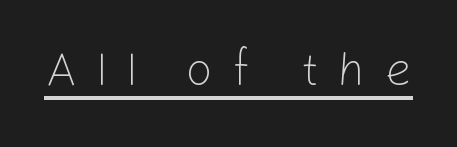
You could not count columns in this text — the font is proportionally spaced. Ordinary non-slanted type is in use. The letters carry no serifs — their stems end cleanly without finishing strokes. Stem width sits at or under what a default text font uses. This rendering features underlined lettering. The line texture is sparse and dotted thanks to wide tracking.
